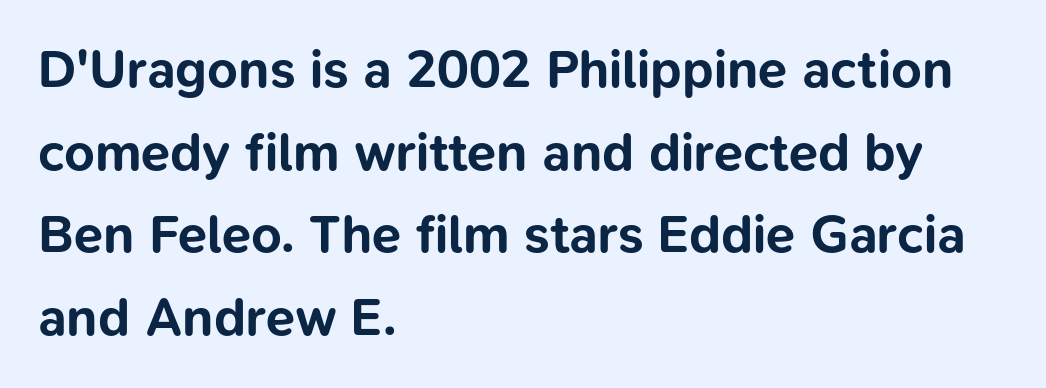
{"serif": "no", "italic": "no", "bold": "yes", "weight": "bold", "width": "normal", "stroke_contrast": "low", "x_height": "medium", "monospaced": "no", "underline": "no", "align": "left", "line_spacing": "normal", "line_spacing_ratio": 1.56, "letter_spacing": "normal", "letter_spacing_em": 0.0, "glyph_px": 53}
